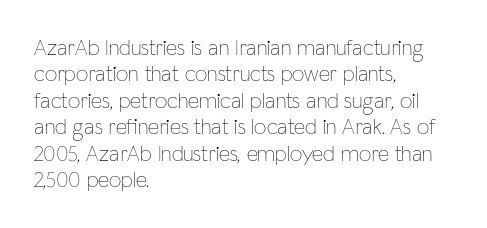
The image shows 22 px text type, upright; set left-aligned, line spacing 1.2x, normal letter spacing, not underlined.
